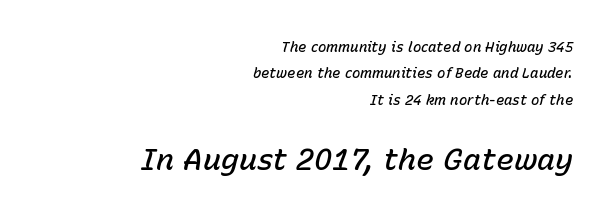
The image shows 30 px semibold type, italic (leaning right); set right-aligned, line spacing 1.88x, normal letter spacing, not underlined; the second (bottom) block is 2.14x larger; low stroke contrast and a medium x-height.
